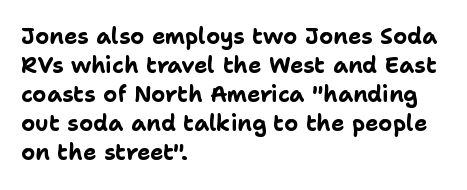
I'd describe the lettering as bold — thick and assertive. Line starts are locked; line ends wander. Nope, not italic — everything's standing straight. Only glyphs here, with clear space below each row.
